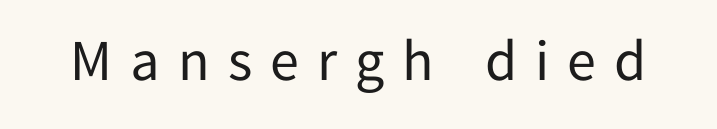
The image shows 58 px regular-weight sans-serif type, upright; set unusually wide letter spacing (+0.31 em), not underlined; low stroke contrast and a medium x-height.
